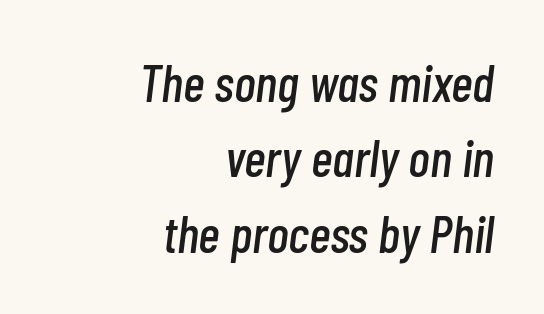
Q: Is the text italic (slanted)? A: Yes, it leans right by about 7 degrees.
Q: Is the text underlined? A: No.
Q: How is the paragraph aligned? A: Right-aligned.
Q: Is the spacing between letters normal or unusually wide? A: Normal.
Q: Is the spacing between lines tight, normal or loose? A: Normal.
Q: Width (condensed, normal, or wide)? A: Condensed.
Q: Stroke contrast? A: Low.
Q: x-height? A: Medium.
Q: Monospaced? A: No.
